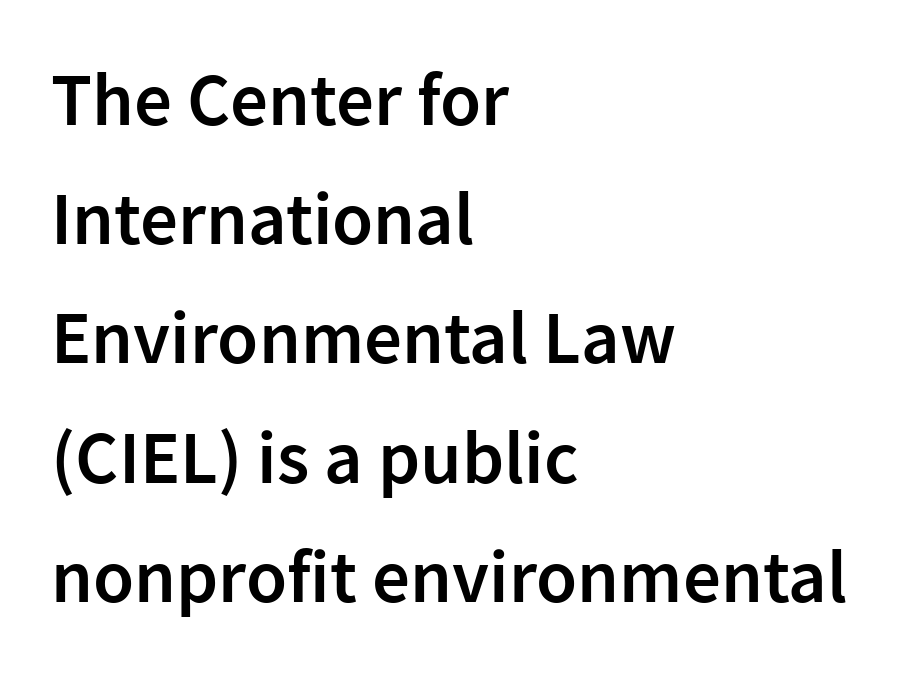
Q: Is the text bold? A: Semi-bold.
Q: Is the text italic (slanted)? A: No, it is upright.
Q: Is the typeface a serif or a sans-serif typeface? A: Sans-serif.
Q: Is the text underlined? A: No.
Q: How is the paragraph aligned? A: Left-aligned.
Q: Is the spacing between letters normal or unusually wide? A: Normal.
Q: Is the spacing between lines tight, normal or loose? A: Normal.
Q: Width (condensed, normal, or wide)? A: Normal.
Q: Stroke contrast? A: Low.
Q: x-height? A: Medium.
Q: Monospaced? A: No.
